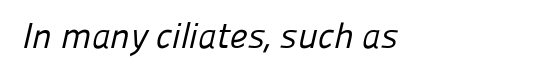
The image shows 36 px regular-weight sans-serif type; set normal letter spacing, not underlined; low stroke contrast and a medium x-height.
